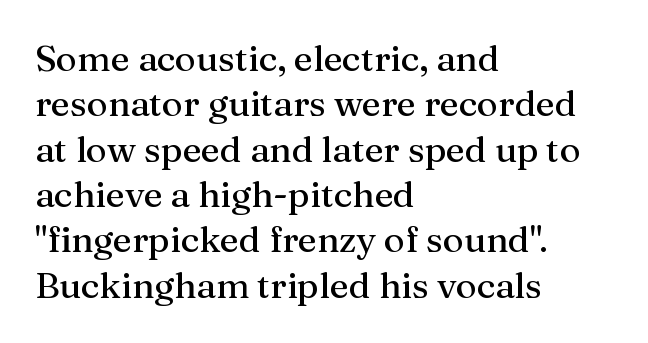
The image shows 36 px serif type, upright; set left-aligned, normal line spacing (1.26x), normal letter spacing, not underlined; medium stroke contrast and a medium x-height.
